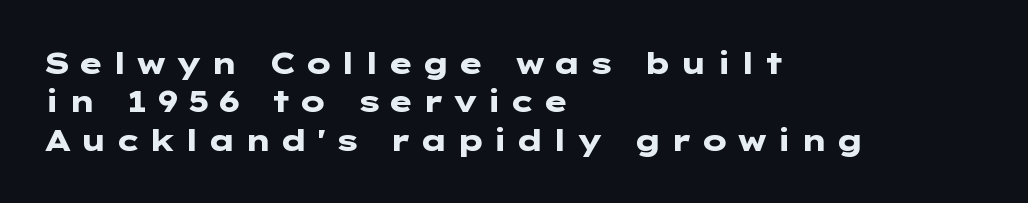
{"serif": "no", "italic": "no", "bold": "yes", "weight": "heavy", "width": "wide", "stroke_contrast": "low", "x_height": "medium", "underline": "no", "align": "left", "line_spacing": "normal", "line_spacing_ratio": 1.28, "letter_spacing": "wide", "letter_spacing_em": 0.25, "glyph_px": 30}
